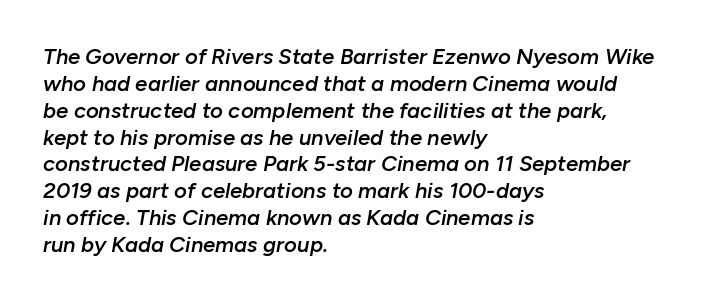
{"italic": "yes", "lean": "right", "slant_degrees": 10, "bold": "semi", "underline": "no", "align": "left", "line_spacing_ratio": 1.22, "letter_spacing": "normal", "letter_spacing_em": 0.0, "glyph_px": 22}
